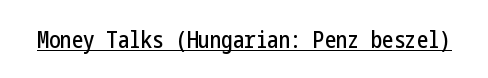
{"italic": "no", "underline": "yes", "letter_spacing": "normal", "letter_spacing_em": 0.0, "glyph_px": 23}
